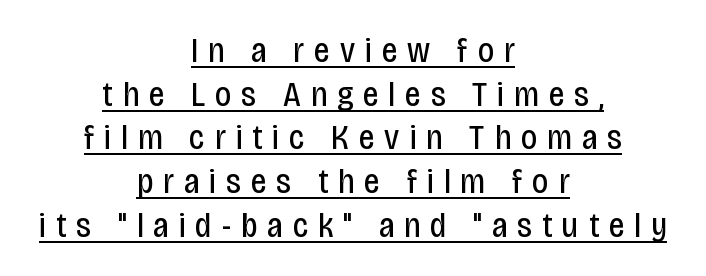
Q: Is the text bold? A: No.
Q: Is the text italic (slanted)? A: No, it is upright.
Q: Is the typeface a serif or a sans-serif typeface? A: Sans-serif.
Q: Is the text underlined? A: Yes.
Q: How is the paragraph aligned? A: Centered.
Q: Is the spacing between letters normal or unusually wide? A: Unusually wide.
Q: Is the spacing between lines tight, normal or loose? A: Normal.
Q: Width (condensed, normal, or wide)? A: Condensed.
Q: Stroke contrast? A: Low.
Q: x-height? A: Large.
Q: Monospaced? A: No.
